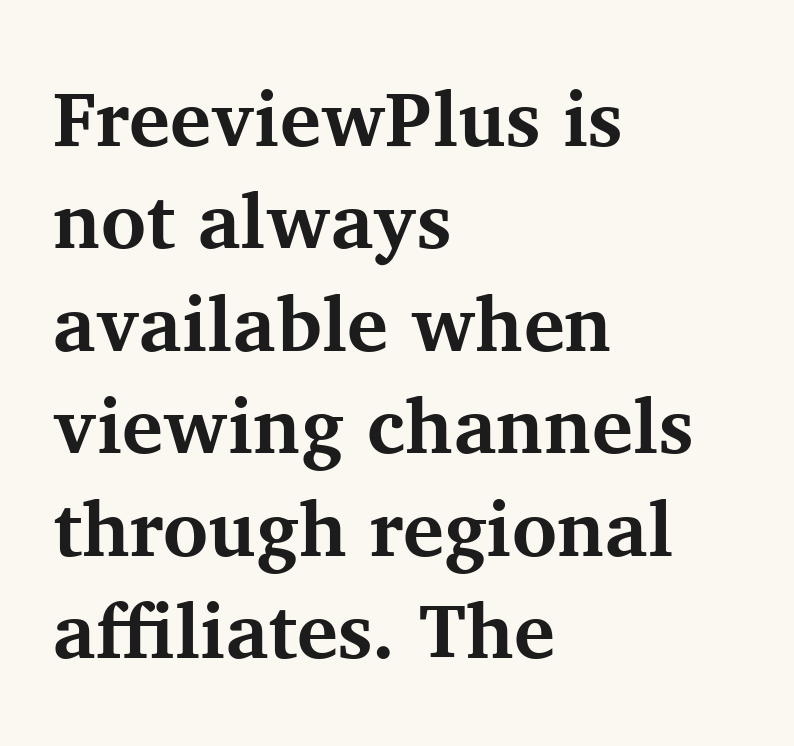
Between one letter and the next there's only the usual sliver of space. This is heavy type, rendered in bold. The lines are quadded left. The type sits square on the baseline with zero lean. Think of a printed novel: that variable character pitch is what you see here.
